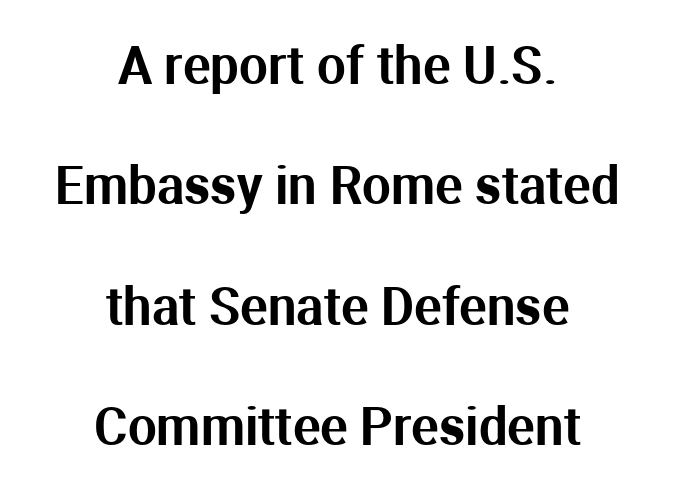
You could not count columns in this text — the font is proportionally spaced. The type sits square on the baseline with zero lean. Successive baselines arrive slowly, with a big drop between each. What stands out about the letter spacing? Nothing — it is the standard amount. Plain, unruled lines of type. If you folded the block vertically in half, each line would mirror itself in length.
